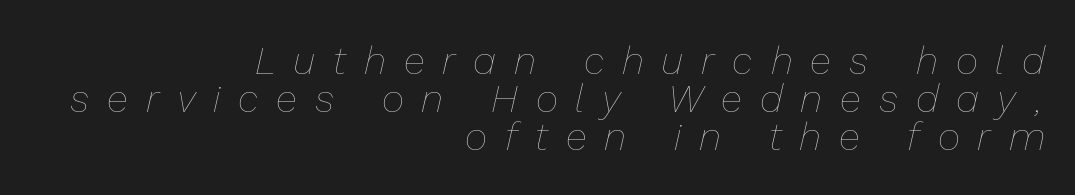
Q: Is the text bold? A: No.
Q: Is the text italic (slanted)? A: Yes, it leans right by about 13 degrees.
Q: Is the text underlined? A: No.
Q: How is the paragraph aligned? A: Right-aligned.
Q: Is the spacing between letters normal or unusually wide? A: Unusually wide.
Q: Is the spacing between lines tight, normal or loose? A: Tight.
Q: Width (condensed, normal, or wide)? A: Normal.
Q: Stroke contrast? A: Low.
Q: x-height? A: Medium.
Q: Monospaced? A: No.
